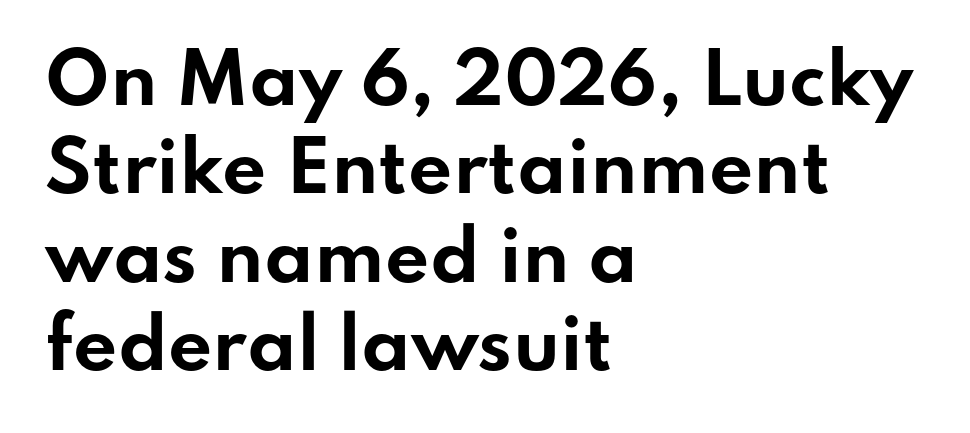
The image shows 69 px bold, wide sans-serif type, upright; set left-aligned, normal line spacing (1.28x), normal letter spacing, not underlined; low stroke contrast and a small x-height.
